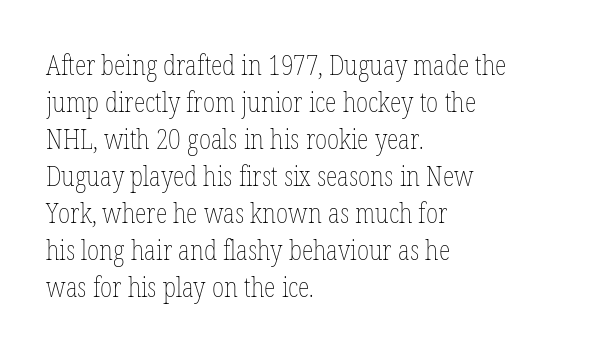
Reading down the block, your eye returns to a fixed left position each line. Tall strokes in this sample are plumb rather than angled. The rendering uses a moderate line-height, typical for paragraphs. This is not heavy type; no bold has been used. Any mark beneath the type? The region is blank. Each word holds together tightly as a unit, with standard inter-letter gaps.
